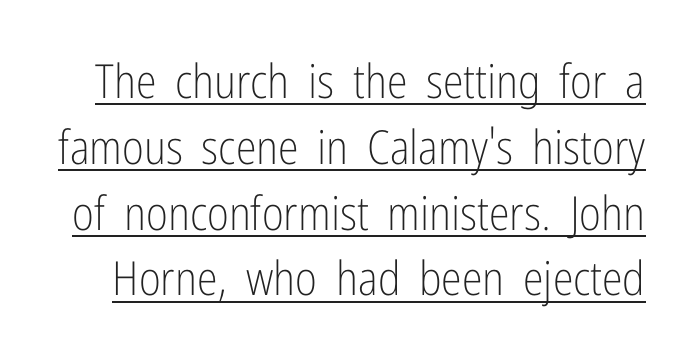
Q: Is the text bold? A: No.
Q: Is the text italic (slanted)? A: No, it is upright.
Q: Is the typeface a serif or a sans-serif typeface? A: Sans-serif.
Q: Is the text underlined? A: Yes.
Q: Is the spacing between letters normal or unusually wide? A: Normal.
Q: Is the spacing between lines tight, normal or loose? A: Normal.
Q: Width (condensed, normal, or wide)? A: Condensed.
Q: Stroke contrast? A: Low.
Q: x-height? A: Medium.
Q: Monospaced? A: No.
